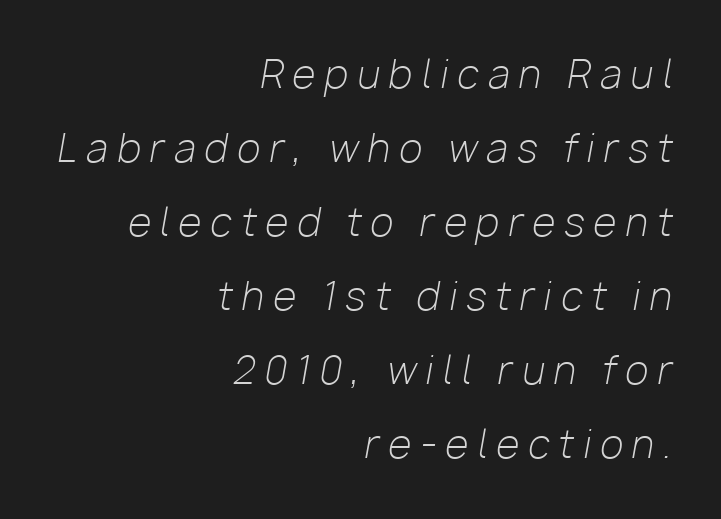
The line texture is sparse and dotted thanks to wide tracking. The specimen omits any rule beneath the text block's lines. The lines are spread far apart with generous leading. Is this a fixed-width face? No — the glyphs have proportional, varying widths. Ink coverage per letter is moderate at most. Quick note: italic.
